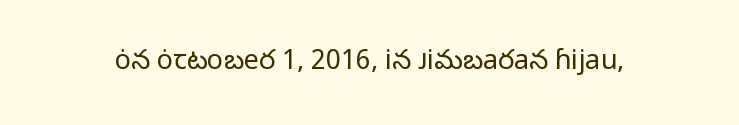
Has an underline been added? It has not. The type is set solid horizontally, with unmodified tracking. The characters are drawn with everyday or finer stroke widths. Every character sits straight up, as roman type does.
